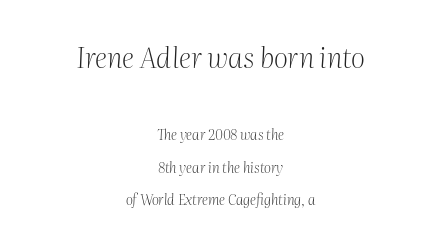
A quiet, ordinary-to-light weight characterises the typeface. The specimen reads as italic at a glance. The block sitting higher on the canvas is the one with enlarged characters. This rendering uses center alignment, leaving both contours irregular but symmetric. A bare baseline throughout the passage.
